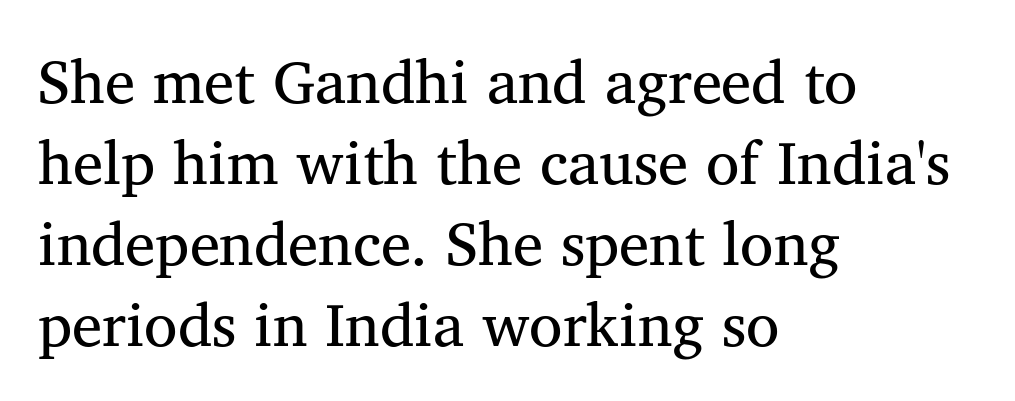
Q: Is the text italic (slanted)? A: No, it is upright.
Q: Is the typeface a serif or a sans-serif typeface? A: Serif.
Q: Is the text underlined? A: No.
Q: How is the paragraph aligned? A: Left-aligned.
Q: Is the spacing between letters normal or unusually wide? A: Normal.
Q: Is the spacing between lines tight, normal or loose? A: Normal.
Q: Width (condensed, normal, or wide)? A: Normal.
Q: Stroke contrast? A: Medium.
Q: x-height? A: Medium.
Q: Monospaced? A: No.
